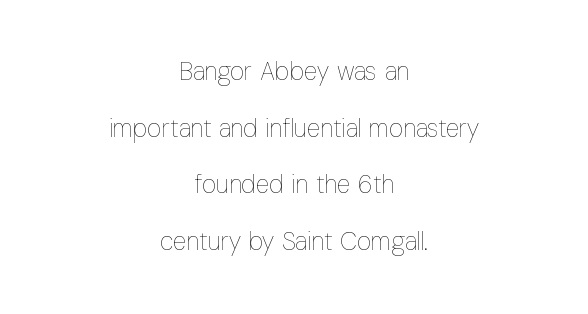
Q: Is the text bold? A: No.
Q: Is the text italic (slanted)? A: No, it is upright.
Q: Is the text underlined? A: No.
Q: How is the paragraph aligned? A: Centered.
Q: Is the spacing between letters normal or unusually wide? A: Normal.
Q: Is the spacing between lines tight, normal or loose? A: Loose.
